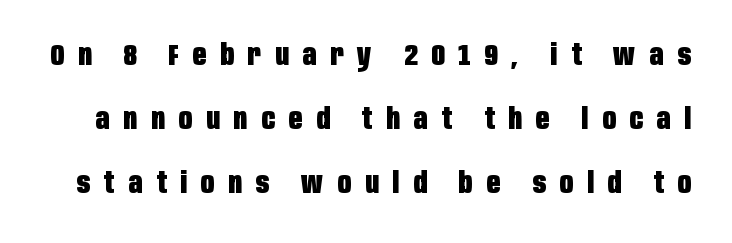
Q: Is the text bold? A: Yes.
Q: Is the text italic (slanted)? A: No, it is upright.
Q: Is the typeface a serif or a sans-serif typeface? A: Sans-serif.
Q: Is the text underlined? A: No.
Q: Is the spacing between letters normal or unusually wide? A: Unusually wide.
Q: Is the spacing between lines tight, normal or loose? A: Loose.
Q: Width (condensed, normal, or wide)? A: Condensed.
Q: Stroke contrast? A: Low.
Q: x-height? A: Large.
Q: Monospaced? A: No.
